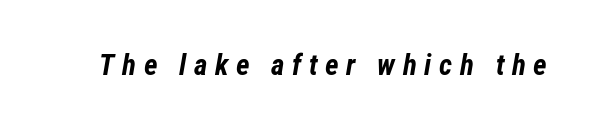
The image shows 29 px bold, condensed type, italic (leaning right); set unusually wide letter spacing (+0.26 em), not underlined; low stroke contrast and a medium x-height.
